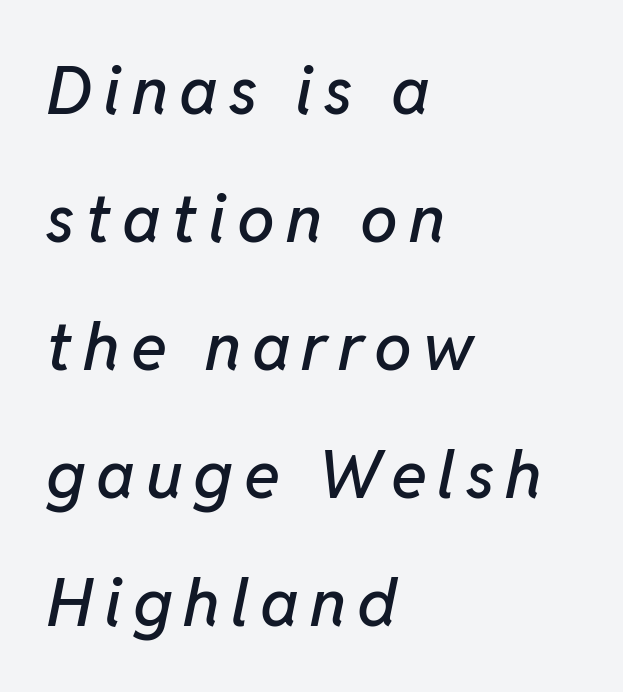
In terms of posture, this sample is oblique. Horizontal bands of white between lines are thick stripes. The area under the type is left untouched. Caption: multi-line text, flush left, ragged right. The face used here is proportionally spaced, like ordinary book or web type.
